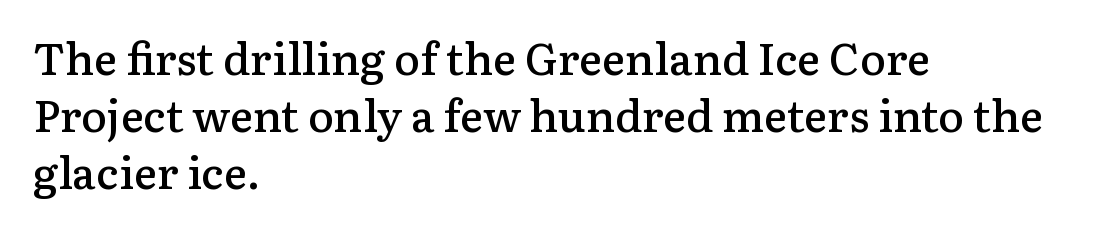
The image shows 44 px semibold serif type, upright; set left-aligned, normal line spacing (1.29x), normal letter spacing, not underlined; low stroke contrast and a medium x-height.
